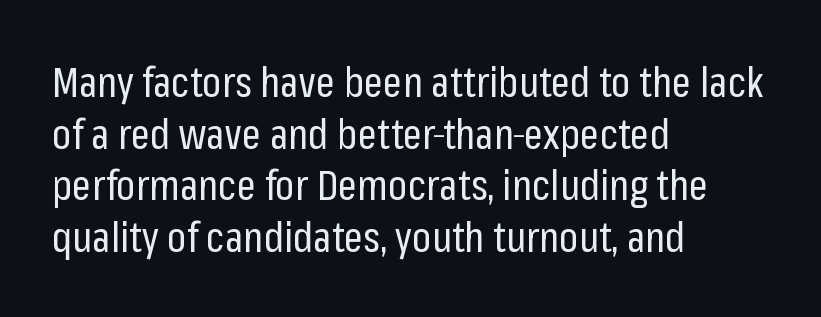
Q: Is the text bold? A: No.
Q: Is the text italic (slanted)? A: No, it is upright.
Q: Is the typeface a serif or a sans-serif typeface? A: Sans-serif.
Q: Is the text underlined? A: No.
Q: How is the paragraph aligned? A: Left-aligned.
Q: Is the spacing between letters normal or unusually wide? A: Normal.
Q: Width (condensed, normal, or wide)? A: Condensed.
Q: Stroke contrast? A: Low.
Q: x-height? A: Medium.
Q: Monospaced? A: No.
